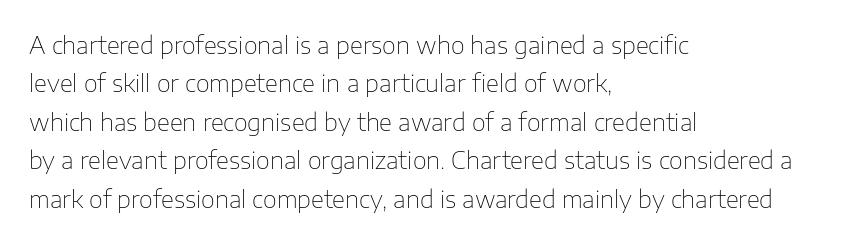
The image shows 24 px text type, upright; set left-aligned, normal line spacing (1.6x), normal letter spacing, not underlined.
